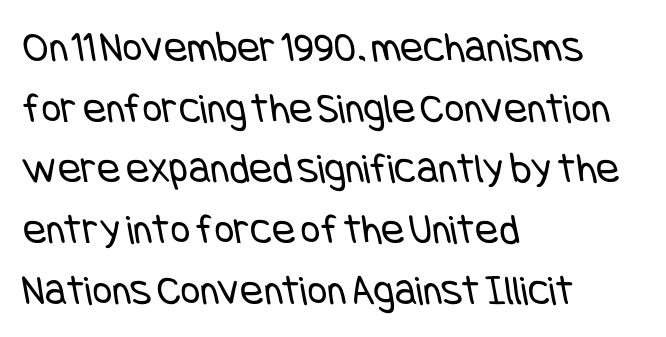
The image shows 43 px regular-weight, condensed sans-serif type; set left-aligned, normal line spacing (1.41x), normal letter spacing, not underlined; low stroke contrast and a large x-height.
